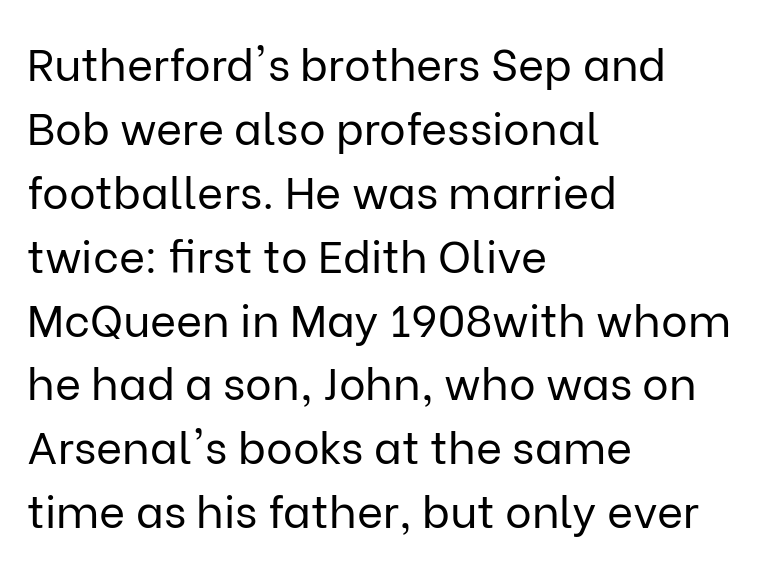
{"serif": "no", "italic": "no", "bold": "no", "weight": "regular", "width": "normal", "stroke_contrast": "low", "x_height": "medium", "monospaced": "no", "underline": "no", "align": "left", "line_spacing": "normal", "line_spacing_ratio": 1.42, "letter_spacing": "normal", "letter_spacing_em": 0.0, "glyph_px": 45}
